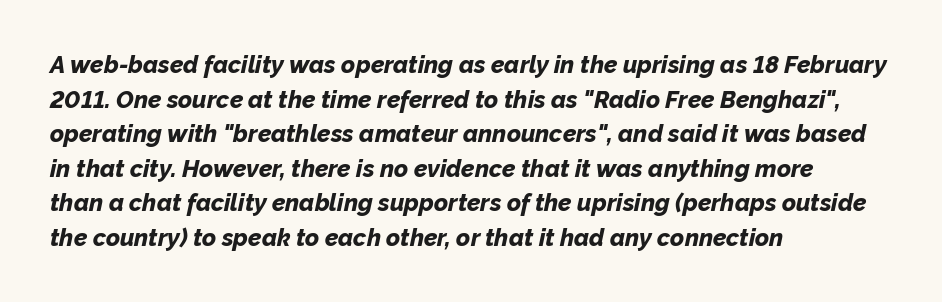
The paragraph has a hard left edge and a soft right edge. You could call the tracking neutral — neither tight nor loose. Just letters on the line, the space beneath them empty. When letters slant like this, we call the style italic. Quick note: interline space is typical. What weight is shown? A full bold with thick strokes.
